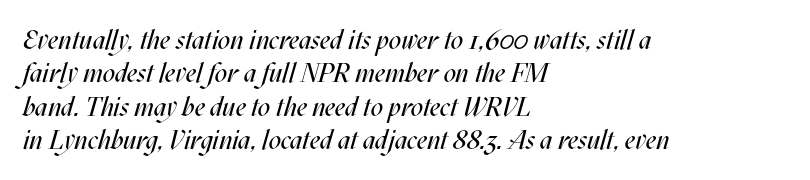
{"italic": "yes", "lean": "right", "slant_degrees": 17, "bold": "no", "underline": "no", "align": "left", "line_spacing_ratio": 1.24, "letter_spacing": "normal", "letter_spacing_em": 0.0, "glyph_px": 27}
